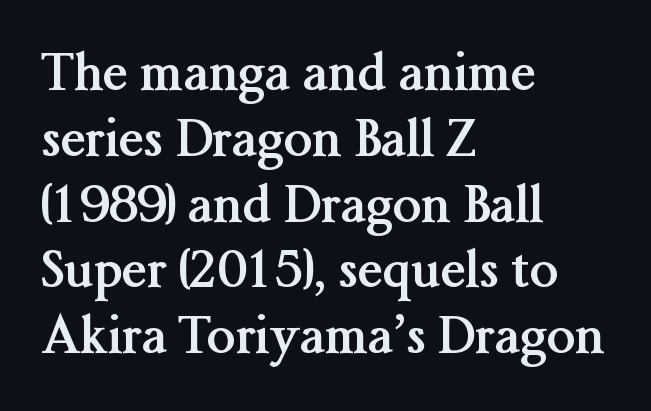
In terms of posture, this sample is upright. A student would call this left alignment; a typographer would say flush left, rag right. Heft: maximum for text — a bold. Honestly, the letter spacing is just normal — you wouldn't notice it.
